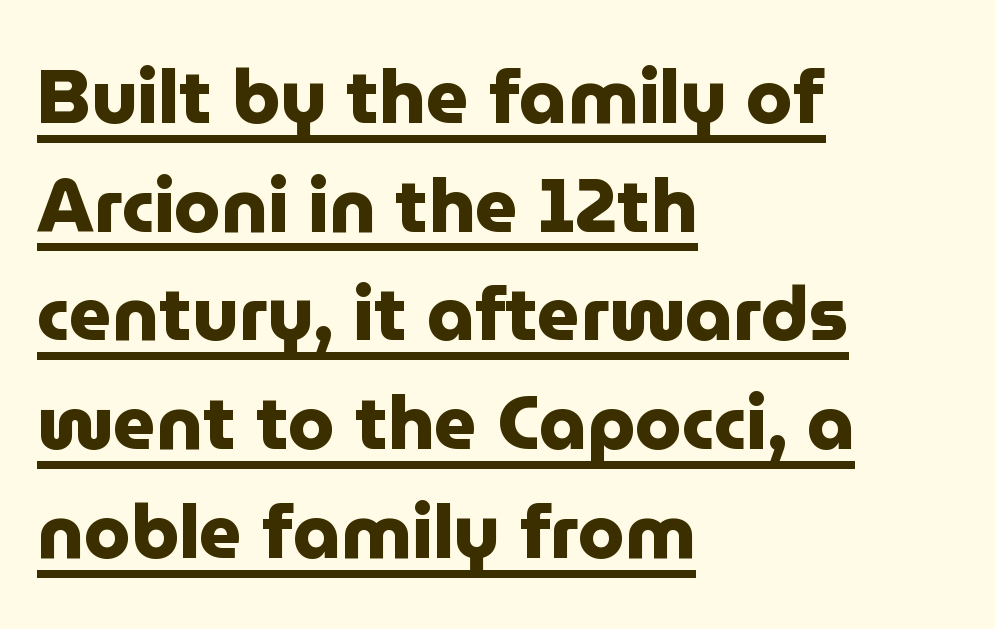
Q: Is the text bold? A: Yes.
Q: Is the text italic (slanted)? A: No, it is upright.
Q: Is the typeface a serif or a sans-serif typeface? A: Sans-serif.
Q: Is the text underlined? A: Yes.
Q: How is the paragraph aligned? A: Left-aligned.
Q: Is the spacing between letters normal or unusually wide? A: Normal.
Q: Is the spacing between lines tight, normal or loose? A: Normal.
Q: Width (condensed, normal, or wide)? A: Normal.
Q: Stroke contrast? A: Low.
Q: x-height? A: Medium.
Q: Monospaced? A: No.
